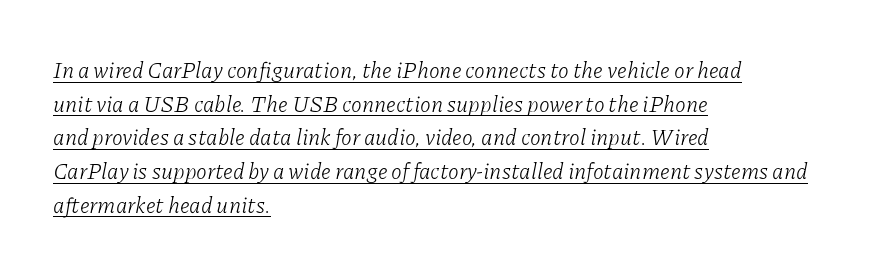
{"italic": "yes", "lean": "right", "slant_degrees": 11, "bold": "no", "underline": "yes", "align": "left", "line_spacing": "normal", "line_spacing_ratio": 1.53, "letter_spacing": "normal", "letter_spacing_em": 0.0, "glyph_px": 22}
